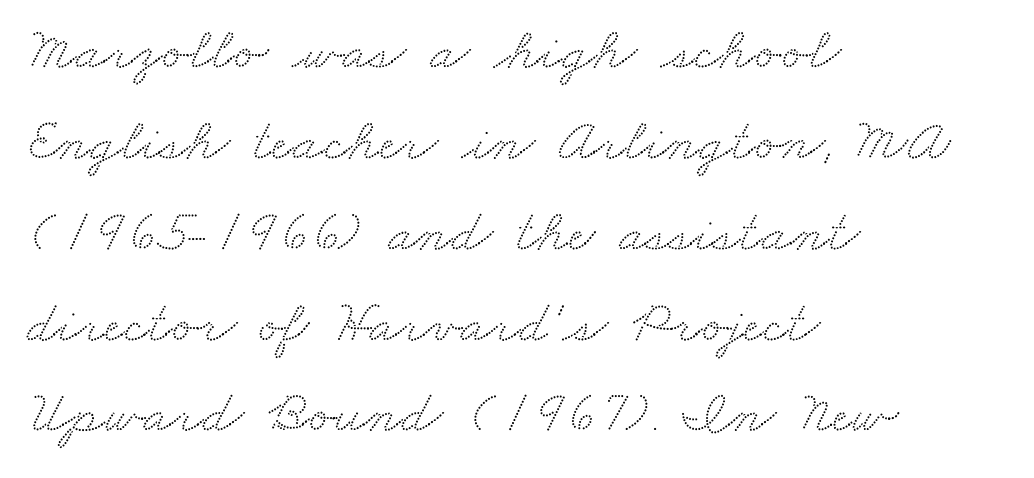
Q: Is the typeface a serif or a sans-serif typeface? A: Serif.
Q: Is the text underlined? A: No.
Q: How is the paragraph aligned? A: Left-aligned.
Q: Is the spacing between letters normal or unusually wide? A: Normal.
Q: Is the spacing between lines tight, normal or loose? A: Normal.
Q: Width (condensed, normal, or wide)? A: Wide.
Q: Stroke contrast? A: Medium.
Q: x-height? A: Small.
Q: Monospaced? A: No.
